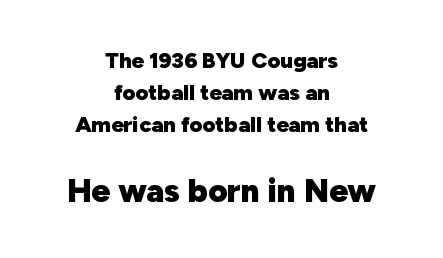
{"serif": "no", "italic": "no", "bold": "yes", "weight": "heavy", "width": "normal", "stroke_contrast": "low", "x_height": "medium", "monospaced": "no", "underline": "no", "align": "center", "line_spacing": "normal", "line_spacing_ratio": 1.46, "letter_spacing": "normal", "letter_spacing_em": 0.0, "larger_block": "second", "size_ratio": 1.5, "glyph_px": 33}
